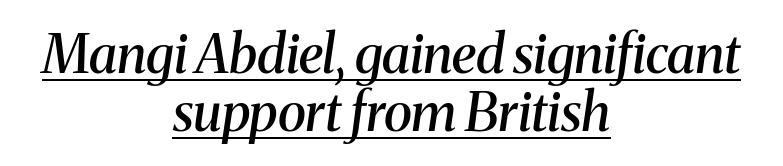
Nobody touched the tracking dial on this one. Students, observe: this is what under-led, compact text looks like. Compared with undecorated copy, this sample adds a rule below the words. The rendering uses natural spacing where letterforms have individual widths.
